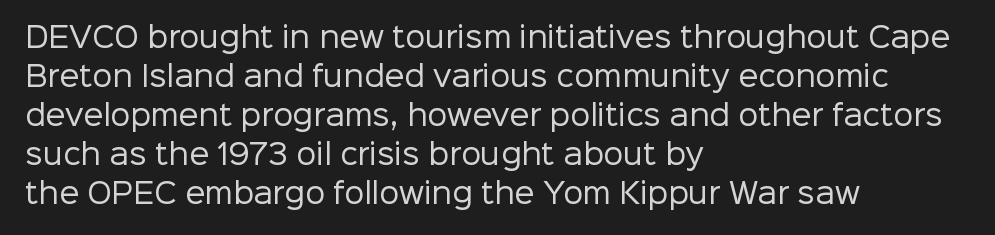
Leftover space on each line is placed entirely after the last word. This rendering leaves character spacing at its baseline value. Quick note: not italic, upright. The specimen omits any rule beneath the text block's lines. The rendering uses a moderate line-height, typical for paragraphs.
